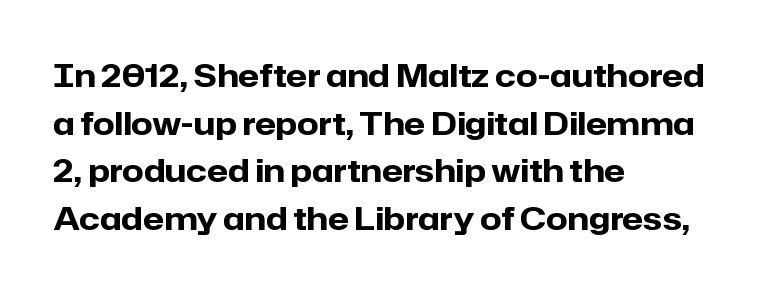
{"serif": "no", "italic": "no", "bold": "yes", "weight": "heavy", "width": "normal", "stroke_contrast": "low", "x_height": "medium", "monospaced": "no", "underline": "no", "align": "left", "line_spacing": "normal", "line_spacing_ratio": 1.54, "letter_spacing": "normal", "letter_spacing_em": 0.0, "glyph_px": 31}
